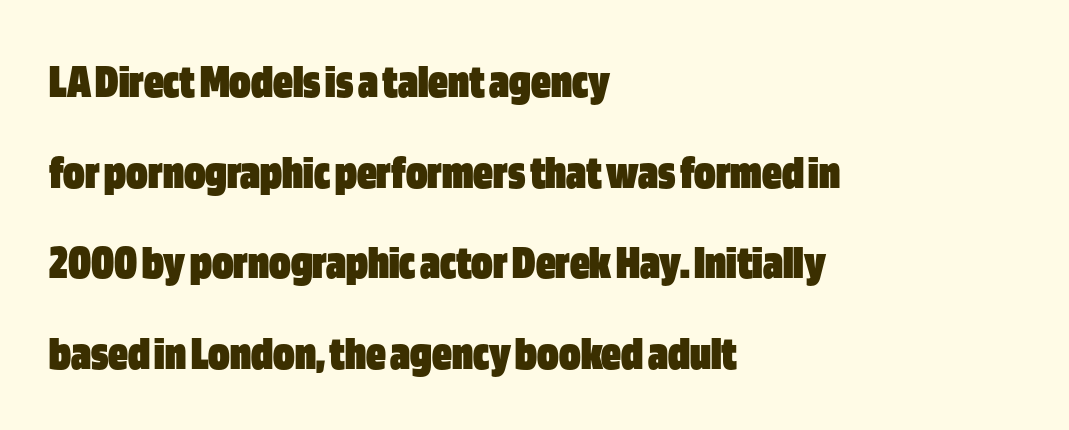
Weight check: bold — yes, fully. A sans-serif font was chosen for this passage. The letters stand straight up with perfectly vertical stems. Notice how the passage keeps a crisp vertical edge on the left only.
